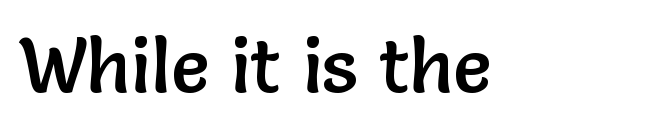
The image shows 77 px sans-serif type, upright; set normal letter spacing, not underlined; low stroke contrast and a medium x-height.
